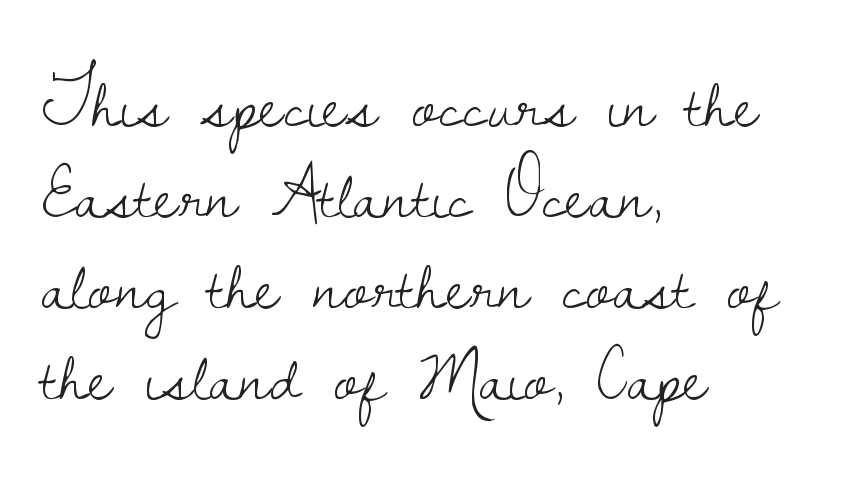
Q: Is the text bold? A: No.
Q: Is the text italic (slanted)? A: Yes.
Q: Is the typeface a serif or a sans-serif typeface? A: Serif.
Q: Is the text underlined? A: No.
Q: How is the paragraph aligned? A: Left-aligned.
Q: Is the spacing between letters normal or unusually wide? A: Normal.
Q: Width (condensed, normal, or wide)? A: Normal.
Q: Stroke contrast? A: Low.
Q: x-height? A: Small.
Q: Monospaced? A: No.
